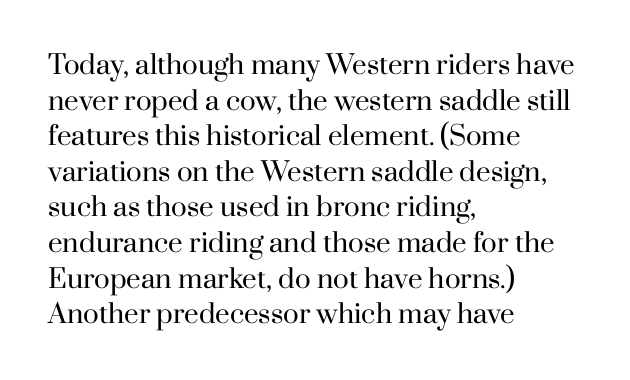
The line texture is even and compact thanks to regular tracking. Honestly, the row spacing looks completely unremarkable. Every row of glyphs begins at an identical x-position on the left. The letters stand straight up with perfectly vertical stems. Stroke thickness stays within the range of a standard reading face or lighter. Unmarked baselines from the first word to the last.
